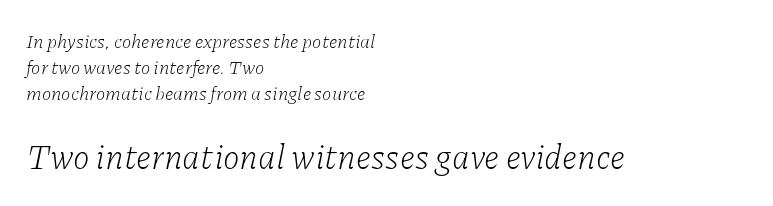
{"serif": "yes", "italic": "yes", "lean": "right", "slant_degrees": 11, "bold": "no", "weight": "light", "width": "normal", "stroke_contrast": "low", "x_height": "medium", "monospaced": "no", "underline": "no", "align": "left", "line_spacing": "normal", "line_spacing_ratio": 1.36, "letter_spacing": "normal", "letter_spacing_em": 0.0, "larger_block": "second", "size_ratio": 1.79, "glyph_px": 34}
